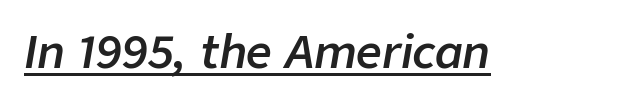
{"italic": "yes", "lean": "right", "slant_degrees": 9, "bold": "semi", "weight": "semibold", "width": "normal", "stroke_contrast": "low", "x_height": "medium", "monospaced": "no", "underline": "yes", "letter_spacing": "normal", "letter_spacing_em": 0.0, "glyph_px": 45}
